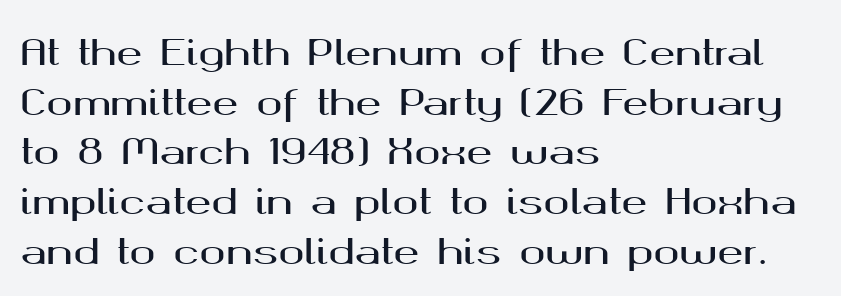
The image shows 35 px wide sans-serif type, upright; set left-aligned, normal line spacing (1.42x), normal letter spacing, not underlined; medium stroke contrast and a medium x-height.
